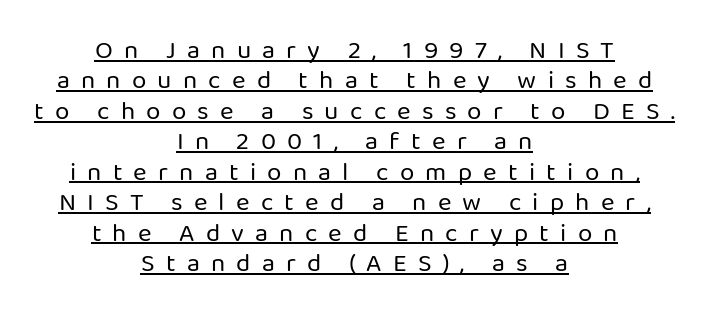
Q: Is the text bold? A: No.
Q: Is the text italic (slanted)? A: No, it is upright.
Q: Is the text underlined? A: Yes.
Q: How is the paragraph aligned? A: Centered.
Q: Is the spacing between letters normal or unusually wide? A: Unusually wide.
